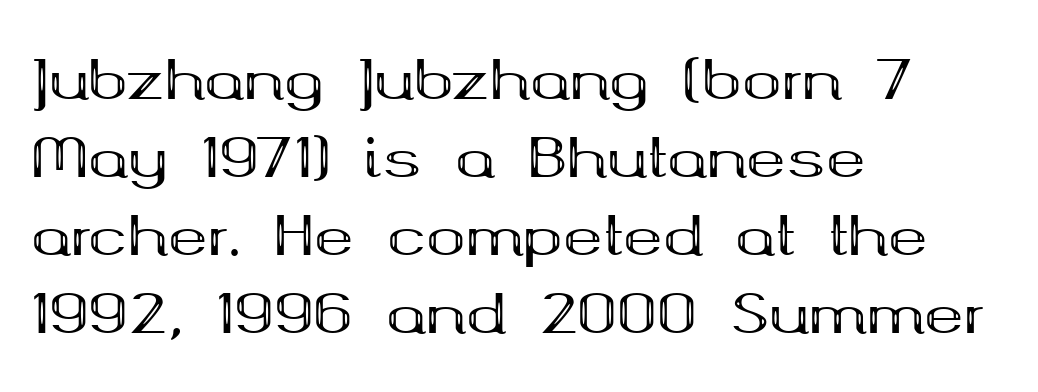
Q: Is the text bold? A: Yes.
Q: Is the text italic (slanted)? A: No, it is upright.
Q: Is the typeface a serif or a sans-serif typeface? A: Serif.
Q: Is the text underlined? A: No.
Q: How is the paragraph aligned? A: Left-aligned.
Q: Is the spacing between letters normal or unusually wide? A: Normal.
Q: Is the spacing between lines tight, normal or loose? A: Normal.
Q: Width (condensed, normal, or wide)? A: Wide.
Q: Stroke contrast? A: Medium.
Q: x-height? A: Medium.
Q: Monospaced? A: No.
